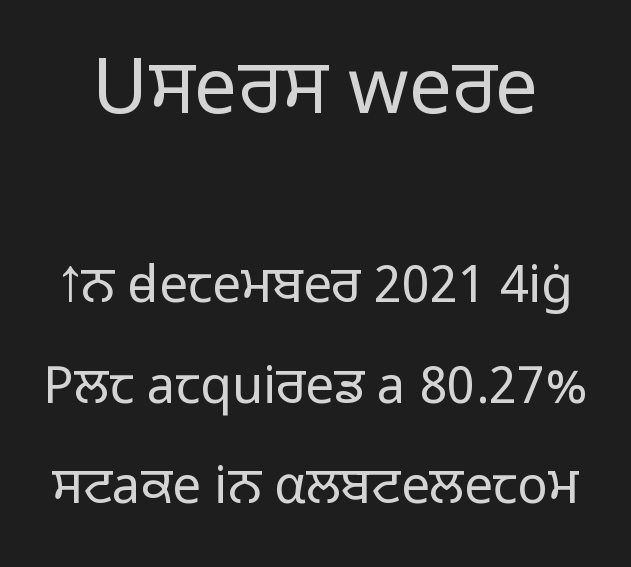
The image shows 77 px light sans-serif type, upright; set loose line spacing (1.97x), normal letter spacing, not underlined; the first (top) block is 1.51x larger; low stroke contrast and a medium x-height.
